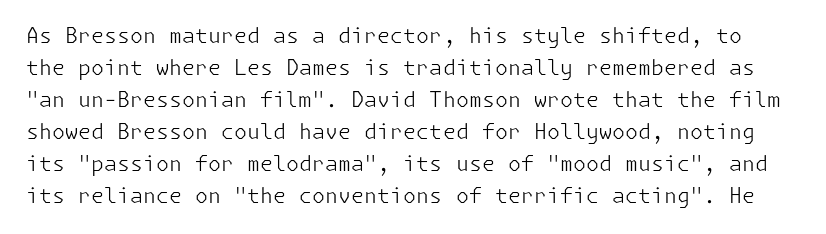
Q: Is the text bold? A: No.
Q: Is the text italic (slanted)? A: No, it is upright.
Q: Is the text underlined? A: No.
Q: Is the spacing between letters normal or unusually wide? A: Normal.
Q: Is the spacing between lines tight, normal or loose? A: Normal.
